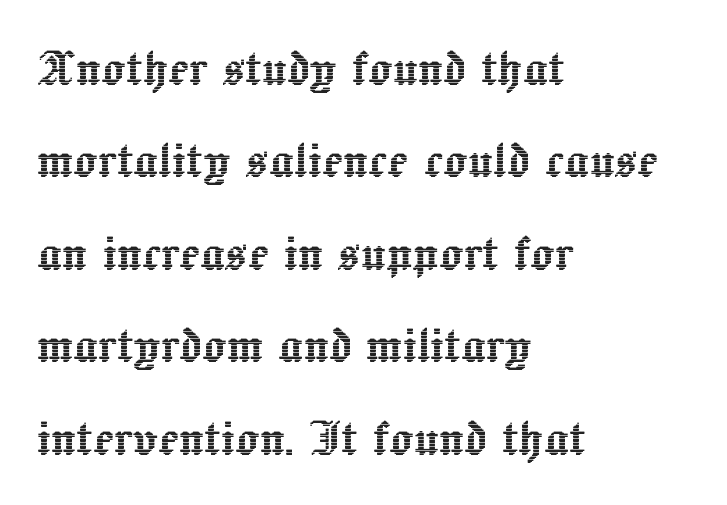
Q: Is the text italic (slanted)? A: No, it is upright.
Q: Is the text underlined? A: No.
Q: How is the paragraph aligned? A: Left-aligned.
Q: Is the spacing between letters normal or unusually wide? A: Normal.
Q: Is the spacing between lines tight, normal or loose? A: Normal.
Q: Width (condensed, normal, or wide)? A: Normal.
Q: x-height? A: Medium.
Q: Monospaced? A: No.
